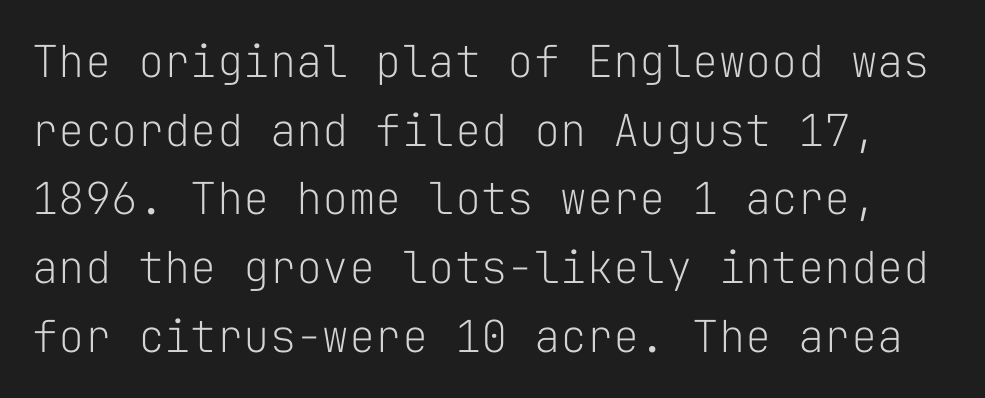
Rule under the text: the space is simply empty. Ordinary non-slanted type is in use. Note the uniform advance width — an 'i' takes as much space as an 'm'. Weight: regular or lighter.
